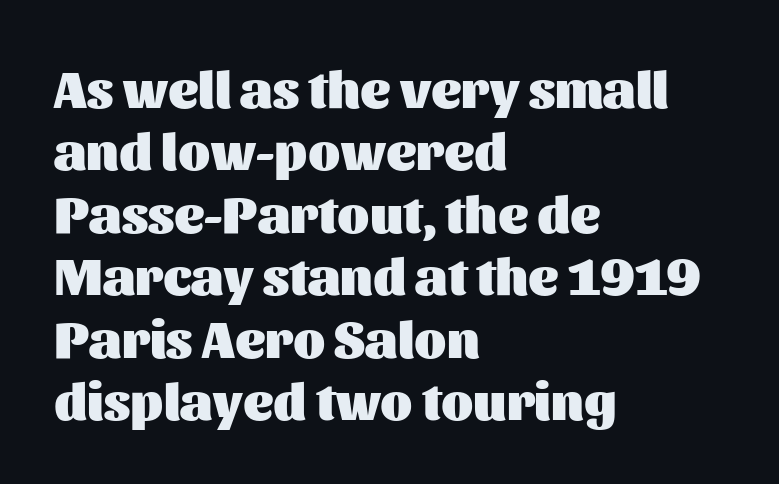
{"serif": "no", "italic": "no", "bold": "yes", "weight": "heavy", "width": "normal", "stroke_contrast": "medium", "x_height": "medium", "monospaced": "no", "underline": "no", "align": "left", "line_spacing_ratio": 1.2, "letter_spacing": "normal", "letter_spacing_em": 0.0, "glyph_px": 52}
